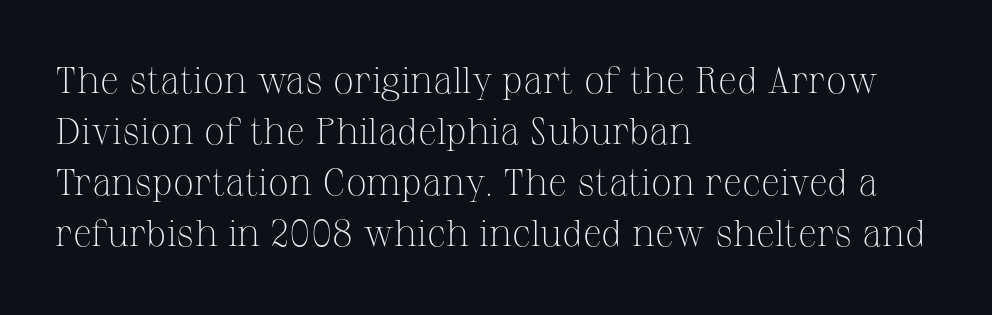
The image shows 37 px light serif type, upright; set left-aligned, normal line spacing (1.38x), normal letter spacing, not underlined; medium stroke contrast and a medium x-height.
